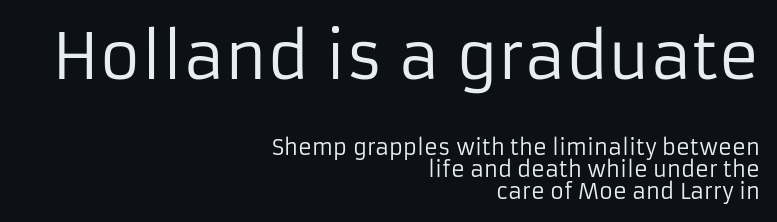
The image shows 63 px regular-weight sans-serif type, upright; set right-aligned, tight line spacing (1.05x), normal letter spacing, not underlined; the first (top) block is 3.0x larger; low stroke contrast and a medium x-height.
